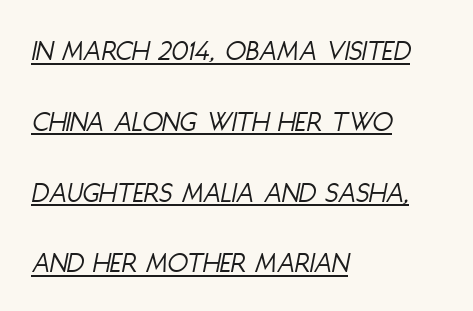
On a weight scale, this lands at 450 or below. Observe the lean: these are italic letterforms. Each line starts at the same left margin while the right side varies. In designer terms, the underline attribute is active on this setting.
